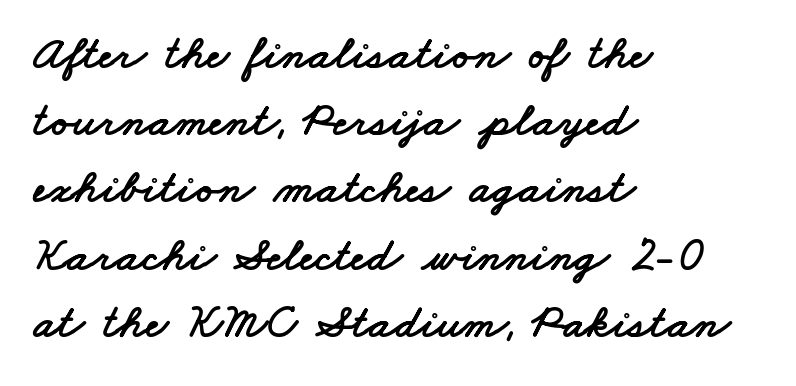
The image shows 48 px wide sans-serif type; set left-aligned, normal line spacing (1.4x), normal letter spacing, not underlined; low stroke contrast and a small x-height.
